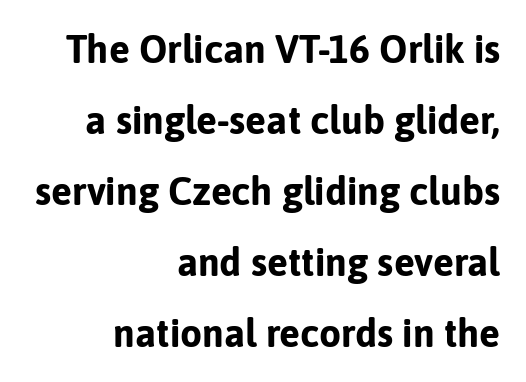
Just letters on the line, the space beneath them empty. Ordinary non-slanted type is in use. Standard letterfit; no display-style spreading of the glyphs. I'd describe the lettering as bold — thick and assertive.
